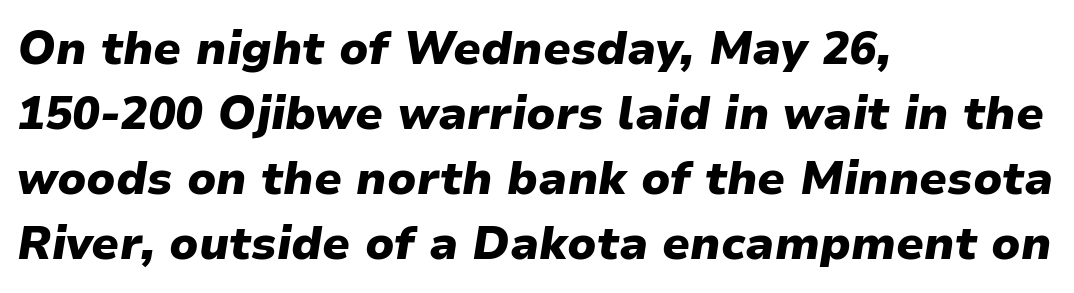
The image shows 46 px heavy type, italic (leaning right); set left-aligned, normal line spacing (1.41x), normal letter spacing, not underlined; low stroke contrast and a medium x-height.
